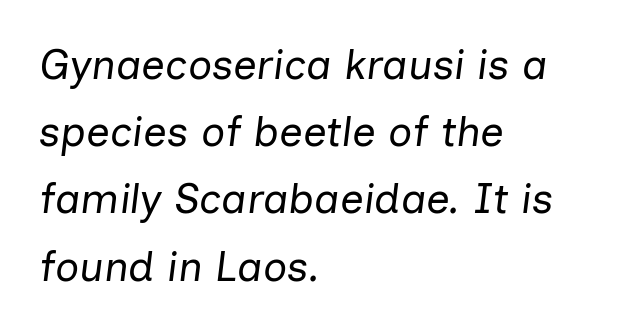
Q: Is the text bold? A: No.
Q: Is the text italic (slanted)? A: Yes, it leans right by about 7 degrees.
Q: Is the text underlined? A: No.
Q: How is the paragraph aligned? A: Left-aligned.
Q: Is the spacing between letters normal or unusually wide? A: Normal.
Q: Is the spacing between lines tight, normal or loose? A: Normal.
Q: Width (condensed, normal, or wide)? A: Normal.
Q: Stroke contrast? A: Low.
Q: x-height? A: Medium.
Q: Monospaced? A: No.
